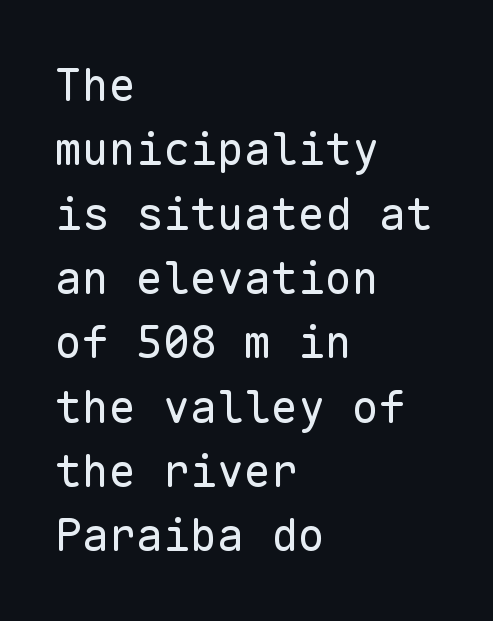
The image shows 45 px regular-weight sans-serif type, upright, monospaced; set left-aligned, normal line spacing (1.43x), normal letter spacing, not underlined; low stroke contrast and a medium x-height.
